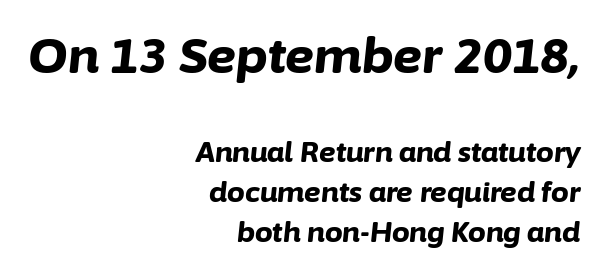
Q: Is the text bold? A: Yes.
Q: Is the text italic (slanted)? A: Yes, it leans right by about 6 degrees.
Q: Is the text underlined? A: No.
Q: How is the paragraph aligned? A: Right-aligned.
Q: Is the spacing between letters normal or unusually wide? A: Normal.
Q: Is the spacing between lines tight, normal or loose? A: Normal.
Q: Which block of text is set in a larger size, the first (top) or the second (bottom)? A: The first (top) one.
Q: Width (condensed, normal, or wide)? A: Normal.
Q: Stroke contrast? A: Low.
Q: x-height? A: Medium.
Q: Monospaced? A: No.
